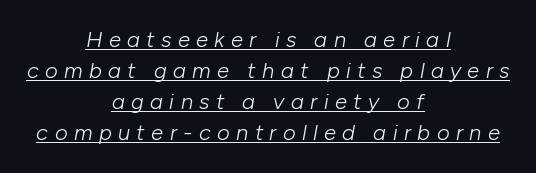
Q: Is the text bold? A: No.
Q: Is the text italic (slanted)? A: Yes, it leans right by about 10 degrees.
Q: Is the text underlined? A: Yes.
Q: How is the paragraph aligned? A: Centered.
Q: Is the spacing between letters normal or unusually wide? A: Unusually wide.
Q: Is the spacing between lines tight, normal or loose? A: Normal.
